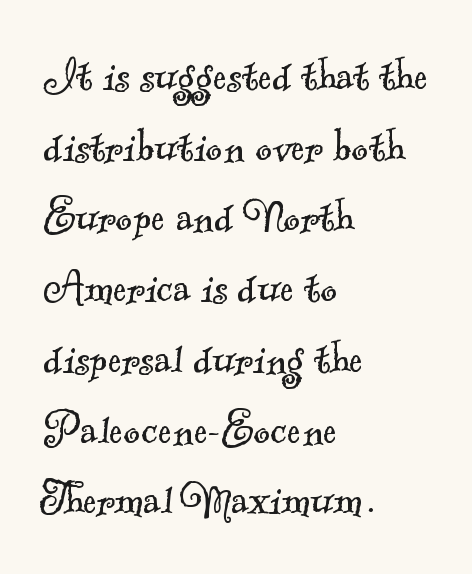
Unlike a clean sans, this face finishes its strokes with serifs. Line beginnings align vertically; line endings do not. Descenders hang freely into open space. Between one letter and the next there's only the usual sliver of space. Whoever set this chose a conventional vertical rhythm. On a weight scale, this lands at 450 or below.
